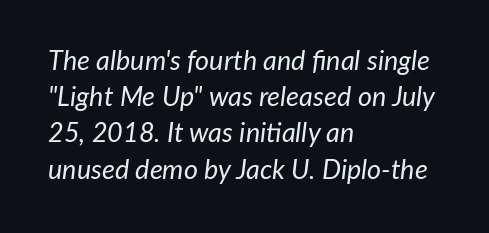
Normally led — the rows are evenly, conventionally spaced. Descender tails drop into unmarked territory. Caption: face not bold, strokes unweighted. Every row of glyphs begins at an identical x-position on the left. Default kerning and tracking; the words read as compact shapes. Is the type slanted? Yes — the strokes lean at a clear angle.
